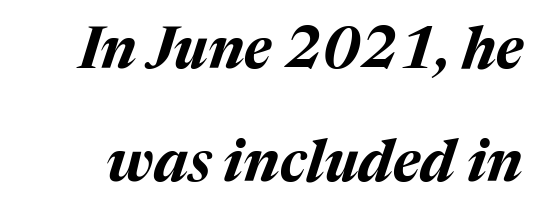
Q: Is the text bold? A: Yes.
Q: Is the text italic (slanted)? A: Yes, it leans right by about 17 degrees.
Q: Is the text underlined? A: No.
Q: Is the spacing between letters normal or unusually wide? A: Normal.
Q: Is the spacing between lines tight, normal or loose? A: Loose.
Q: Width (condensed, normal, or wide)? A: Normal.
Q: Stroke contrast? A: Medium.
Q: x-height? A: Medium.
Q: Monospaced? A: No.
